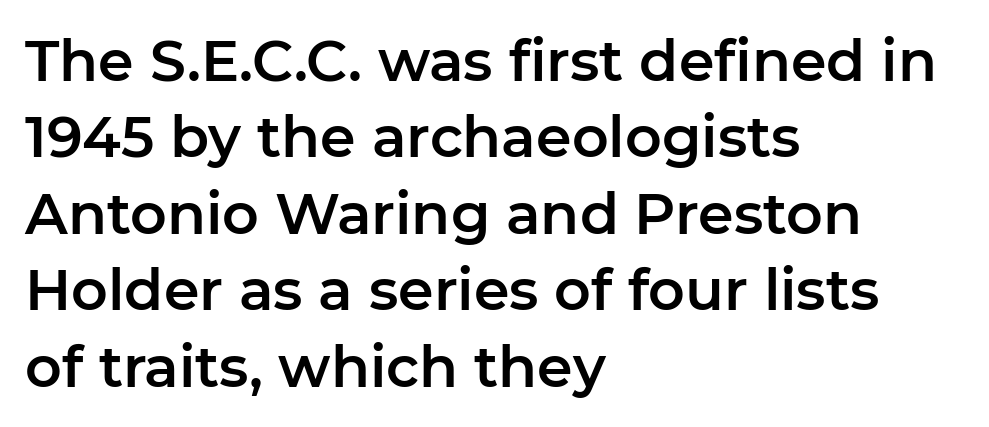
{"serif": "no", "italic": "no", "width": "normal", "stroke_contrast": "low", "x_height": "medium", "monospaced": "no", "underline": "no", "align": "left", "line_spacing": "normal", "line_spacing_ratio": 1.34, "letter_spacing": "normal", "letter_spacing_em": 0.0, "glyph_px": 57}
